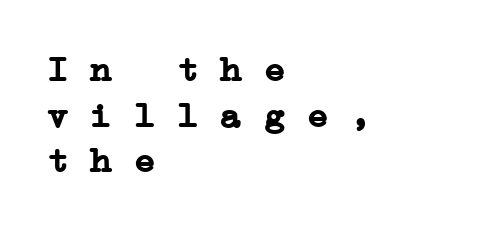
{"serif": "yes", "bold": "yes", "weight": "semibold", "width": "wide", "stroke_contrast": "low", "x_height": "medium", "monospaced": "yes", "underline": "no", "align": "left", "line_spacing": "normal", "line_spacing_ratio": 1.27, "letter_spacing": "normal", "letter_spacing_em": 0.0, "glyph_px": 36}
